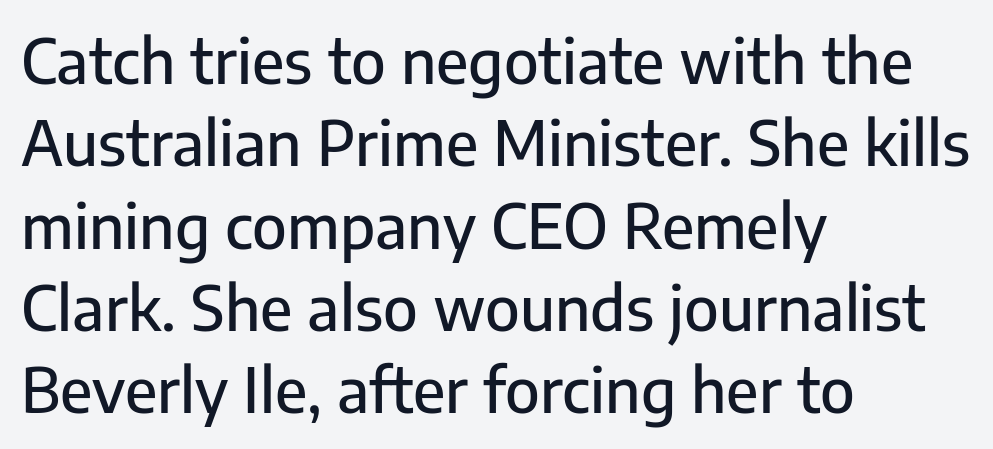
The line texture is even and compact thanks to regular tracking. Spacing verdict: proportional, widths tailored to each character. Short and long lines alike share a common starting point at left. Nope, not italic — everything's standing straight. This sample uses a sans-serif face.
